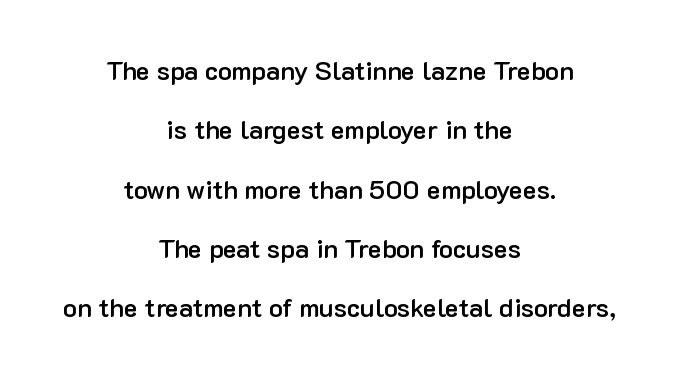
Q: Is the text bold? A: Semi-bold.
Q: Is the text italic (slanted)? A: No, it is upright.
Q: Is the text underlined? A: No.
Q: How is the paragraph aligned? A: Centered.
Q: Is the spacing between letters normal or unusually wide? A: Normal.
Q: Is the spacing between lines tight, normal or loose? A: Loose.
